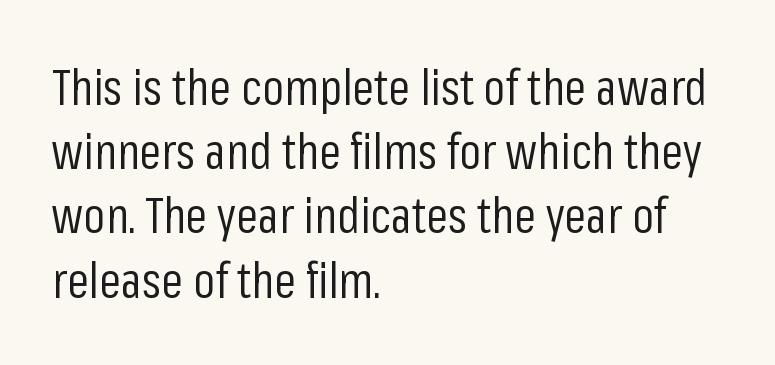
Q: Is the text bold? A: No.
Q: Is the text italic (slanted)? A: No, it is upright.
Q: Is the typeface a serif or a sans-serif typeface? A: Sans-serif.
Q: Is the text underlined? A: No.
Q: How is the paragraph aligned? A: Left-aligned.
Q: Is the spacing between letters normal or unusually wide? A: Normal.
Q: Is the spacing between lines tight, normal or loose? A: Normal.
Q: Width (condensed, normal, or wide)? A: Condensed.
Q: Stroke contrast? A: Low.
Q: x-height? A: Medium.
Q: Monospaced? A: No.
